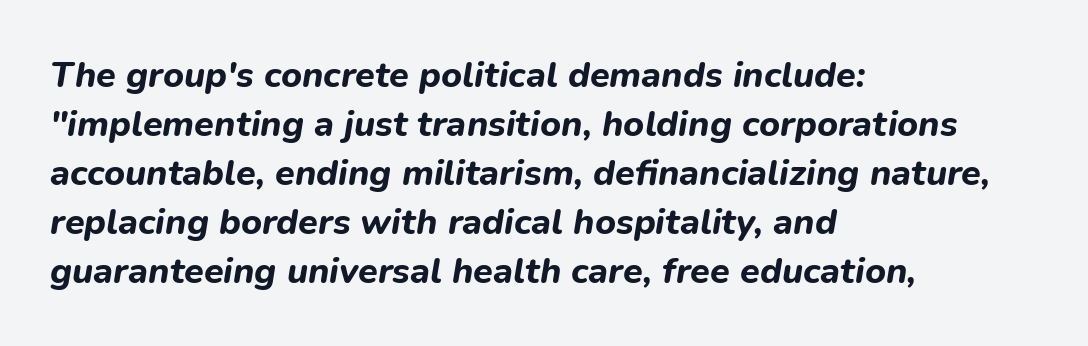
Note the varied advance widths — an 'i' is clearly narrower than an 'm'. A clean baseline with only descenders dipping below it. The paragraph has a hard left edge and a soft right edge. Emphasis-style slanted type is in use. Short note: letters normally spaced.
